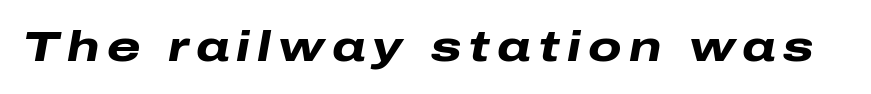
The image shows 43 px heavy, wide type, italic (leaning right); set not underlined; low stroke contrast and a medium x-height.
